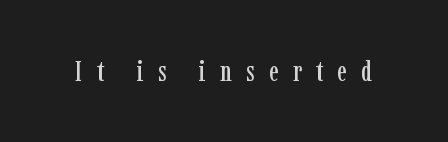
Q: Is the text italic (slanted)? A: No, it is upright.
Q: Is the typeface a serif or a sans-serif typeface? A: Serif.
Q: Is the text underlined? A: No.
Q: Is the spacing between letters normal or unusually wide? A: Unusually wide.
Q: Width (condensed, normal, or wide)? A: Condensed.
Q: Stroke contrast? A: Low.
Q: x-height? A: Medium.
Q: Monospaced? A: No.
